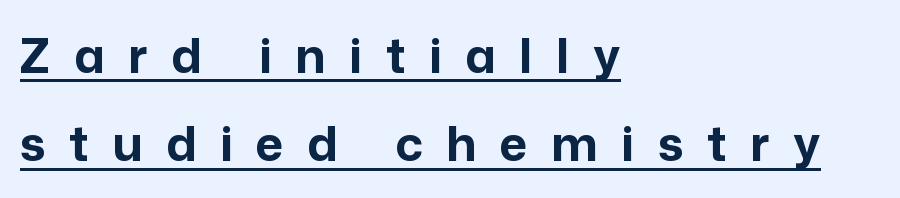
The image shows 48 px bold sans-serif type, upright; set left-aligned, line spacing 1.84x, unusually wide letter spacing (+0.49 em), underlined; low stroke contrast and a medium x-height.
